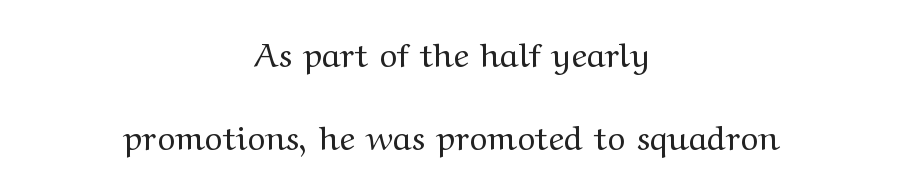
Heft: none added — not bold. A bare baseline throughout the passage. Compared with typical paragraphs, the rows here are farther apart. Is this a fixed-width face? No — the glyphs have proportional, varying widths. Casual observation: everything's sitting right in the middle.
